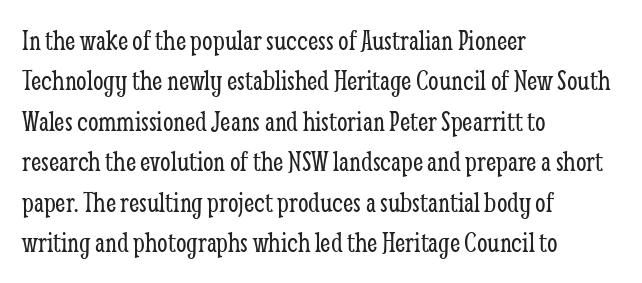
Q: Is the text bold? A: No.
Q: Is the text italic (slanted)? A: No, it is upright.
Q: Is the typeface a serif or a sans-serif typeface? A: Serif.
Q: Is the text underlined? A: No.
Q: How is the paragraph aligned? A: Left-aligned.
Q: Is the spacing between letters normal or unusually wide? A: Normal.
Q: Is the spacing between lines tight, normal or loose? A: Normal.
Q: Width (condensed, normal, or wide)? A: Condensed.
Q: Stroke contrast? A: Low.
Q: x-height? A: Medium.
Q: Monospaced? A: No.
